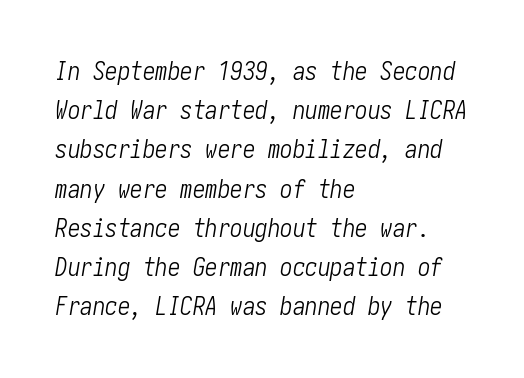
The image shows 25 px text type, italic (leaning right); set left-aligned, normal line spacing (1.57x), normal letter spacing, not underlined.
